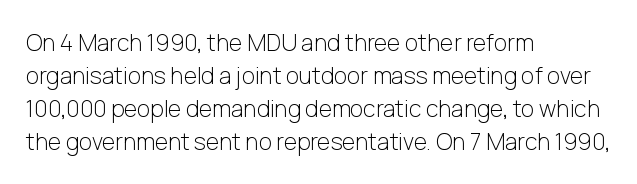
Does extra space separate the letters? No, they use regular spacing. The rendering anchors every line to the left-hand side. The axis of the letterforms is exactly vertical. These lines sit exactly where default settings would place them. Ink coverage per letter is moderate at most. Bare-footed words on every line.
